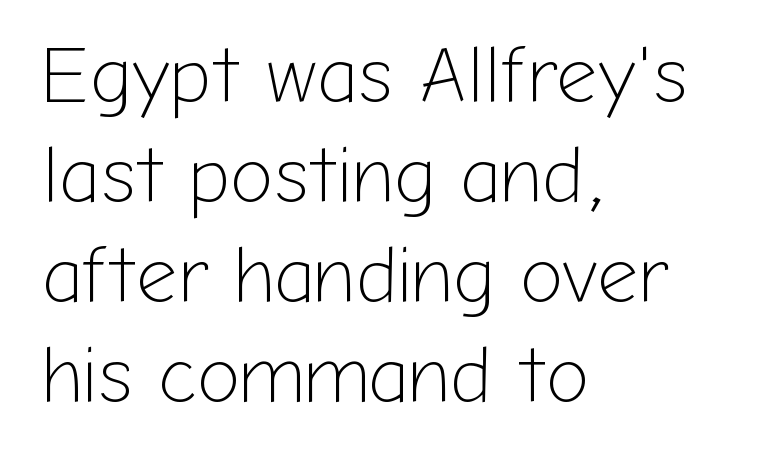
A normal amount of white space separates one row of letters from the next. These lines are rendered in a variable-pitch font. Typeset ragged right — the left edge is the straight one. Do the letters lean? They stand straight. The gaps between neighbouring characters are ordinary and unremarkable.
